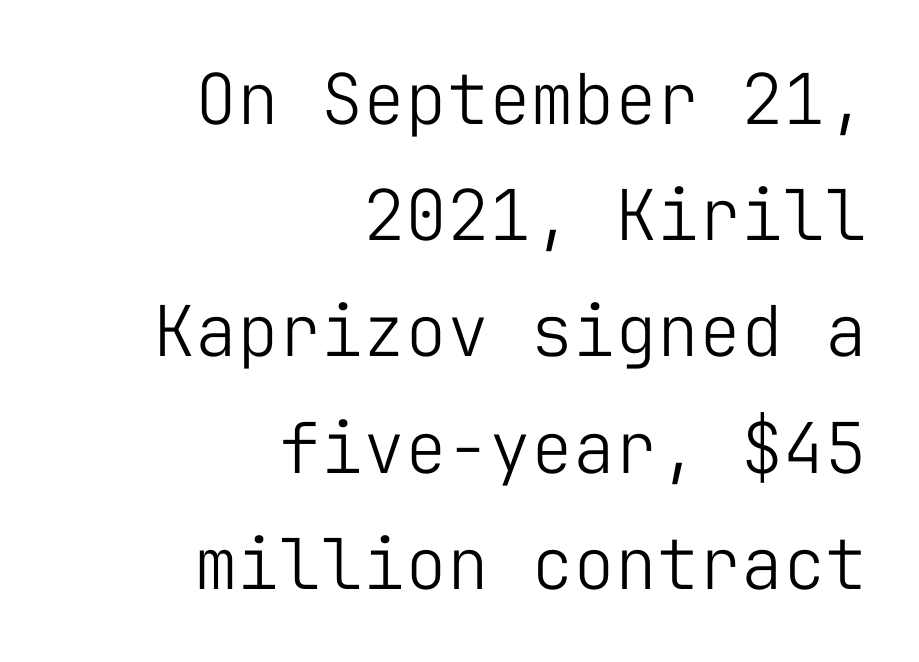
Anything drawn beneath the words? Only blank space. Each letter, wide or thin by design, is forced into the same width here. Note: no serifs on the glyphs. This reads as an unemphasized weight, regular at the heaviest. Italic: no, the glyphs are upright roman.
